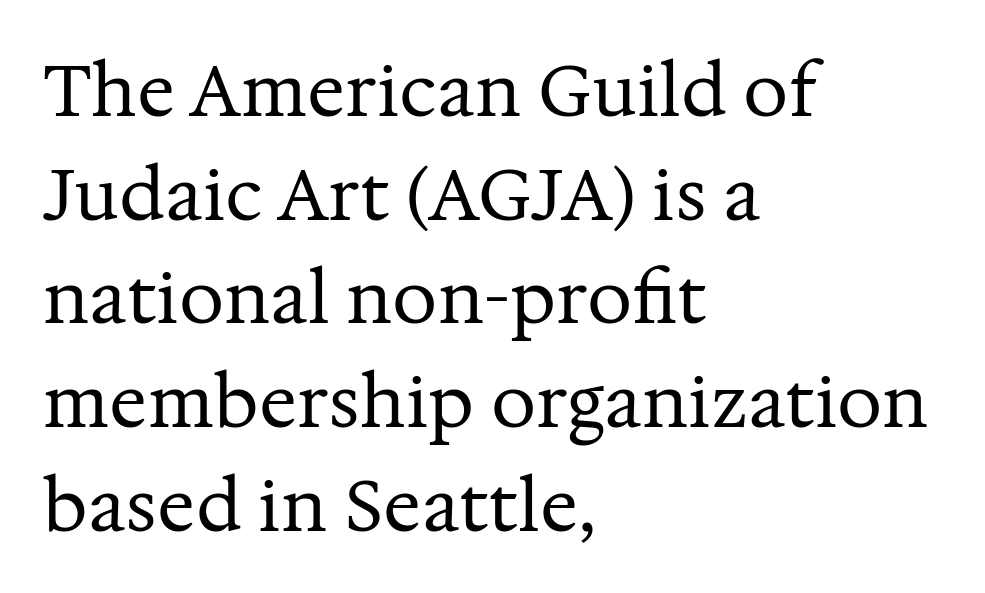
Look at the bottom of the vertical strokes: they flare into serifs here. The face looks like a standard text weight, possibly lighter. Regarding leading, the lines here are spaced in the standard way. Honestly, there is no underline to notice here at all.
